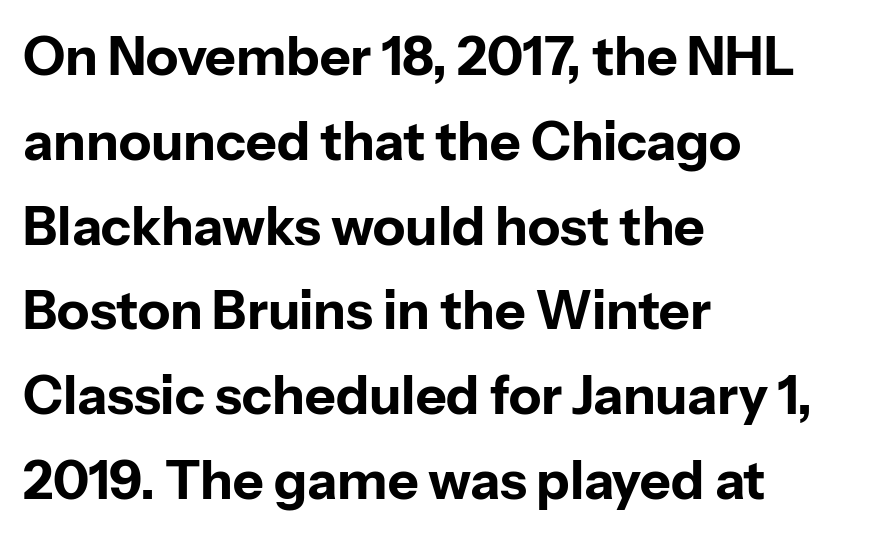
Characters follow at the spacing the type designer built in. Does the leading feel generous? No, just average. The letters carry no serifs — their stems end cleanly without finishing strokes. Each row of text sits above clean, open space. These lines carry a lot of weight — the face is fully bold. Do the characters align in a grid? No, the font is proportional.
